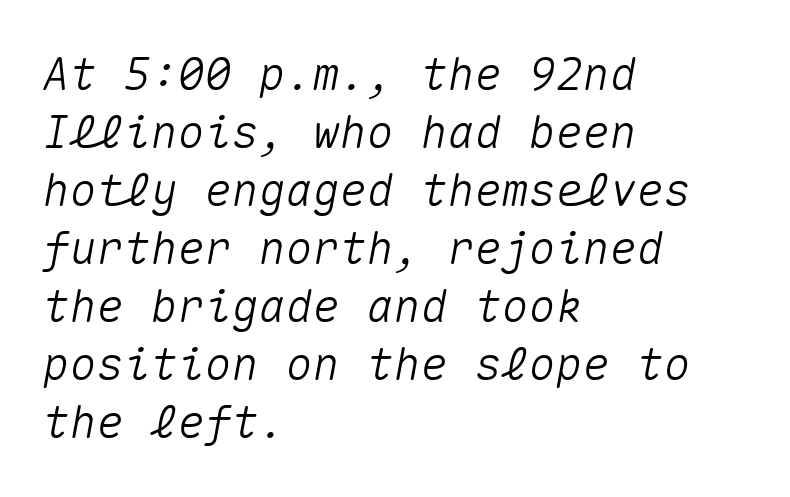
{"italic": "yes", "lean": "right", "slant_degrees": 10, "width": "normal", "stroke_contrast": "medium", "x_height": "medium", "monospaced": "yes", "underline": "no", "align": "left", "line_spacing": "normal", "line_spacing_ratio": 1.29, "letter_spacing": "normal", "letter_spacing_em": 0.0, "glyph_px": 45}
